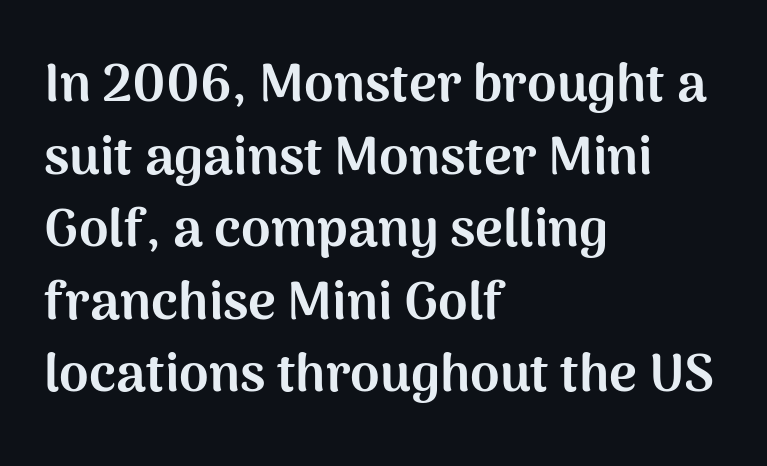
You can tell it's not italic because the verticals are truly vertical. These lines stack with their left ends in a neat column. The rendering uses natural spacing where letterforms have individual widths. The glyphs are unaccompanied by any horizontal stroke below them.
